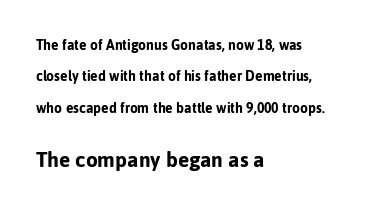
{"italic": "no", "bold": "yes", "underline": "no", "align": "left", "line_spacing": "loose", "line_spacing_ratio": 2.24, "letter_spacing": "normal", "letter_spacing_em": 0.0, "larger_block": "second", "size_ratio": 1.5, "glyph_px": 21}
